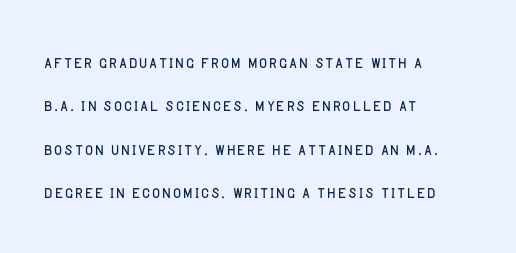
Q: Is the text bold? A: No.
Q: Is the text italic (slanted)? A: No, it is upright.
Q: Is the text underlined? A: No.
Q: How is the paragraph aligned? A: Left-aligned.
Q: Is the spacing between letters normal or unusually wide? A: Normal.
Q: Is the spacing between lines tight, normal or loose? A: Loose.
